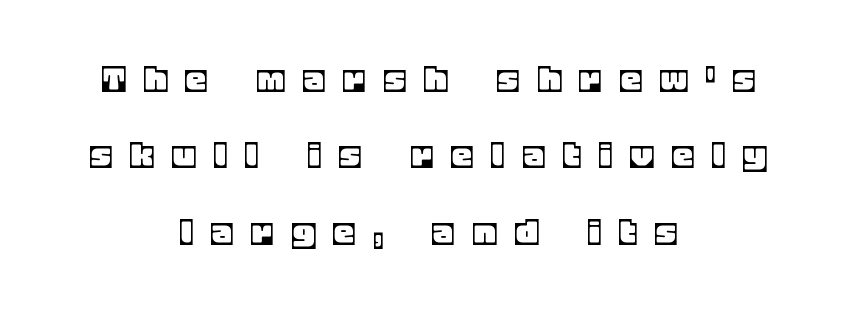
The image shows 41 px text type, upright; set centered, line spacing 1.86x, unusually wide letter spacing (+0.49 em), not underlined; a large x-height.
